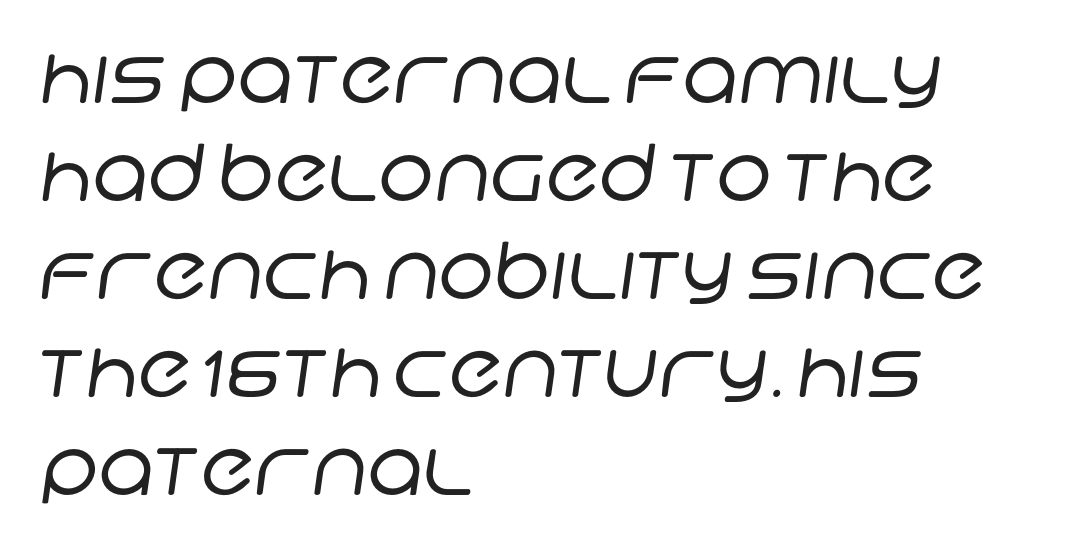
Q: Is the text bold? A: No.
Q: Is the typeface a serif or a sans-serif typeface? A: Sans-serif.
Q: Is the text underlined? A: No.
Q: How is the paragraph aligned? A: Left-aligned.
Q: Is the spacing between letters normal or unusually wide? A: Normal.
Q: Width (condensed, normal, or wide)? A: Normal.
Q: Stroke contrast? A: Low.
Q: x-height? A: Large.
Q: Monospaced? A: No.
